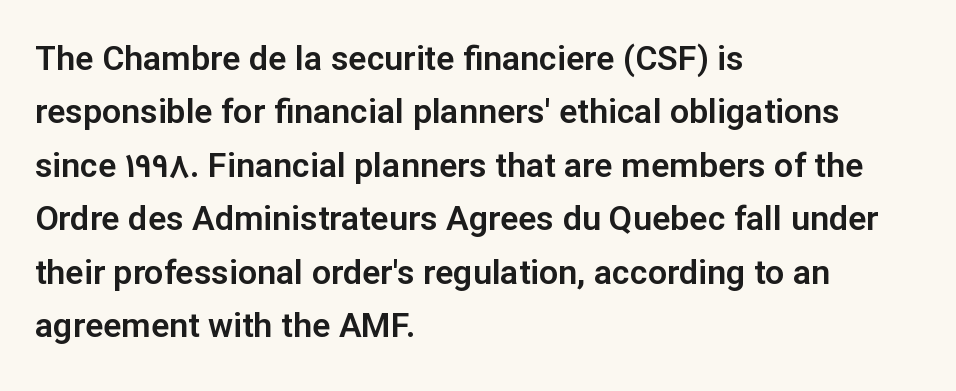
Is this a fixed-width face? No — the glyphs have proportional, varying widths. Nothing unusual about the tracking: characters are spaced as the font intends. The characters display no serif detailing; their extremities are plain. Horizontal alignment here is leftward, the default for most running prose.
